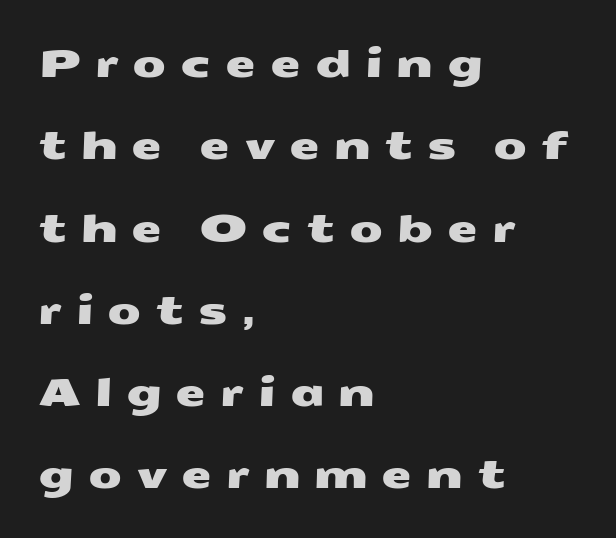
Here the designer chose a conventional face with non-uniform glyph widths. Lines of text with bare space underneath. The passage shown has open, widely tracked lettering throughout. The block of text is sparse from top to bottom, with ample space between rows.
